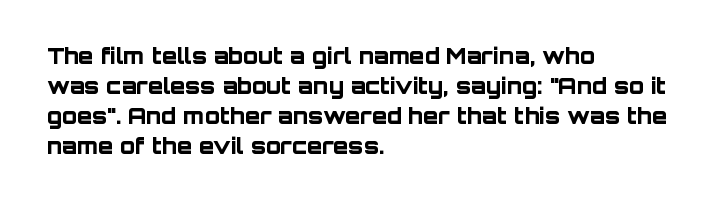
{"italic": "no", "bold": "yes", "underline": "no", "align": "left", "line_spacing": "normal", "line_spacing_ratio": 1.37, "letter_spacing": "normal", "letter_spacing_em": 0.0, "glyph_px": 22}
